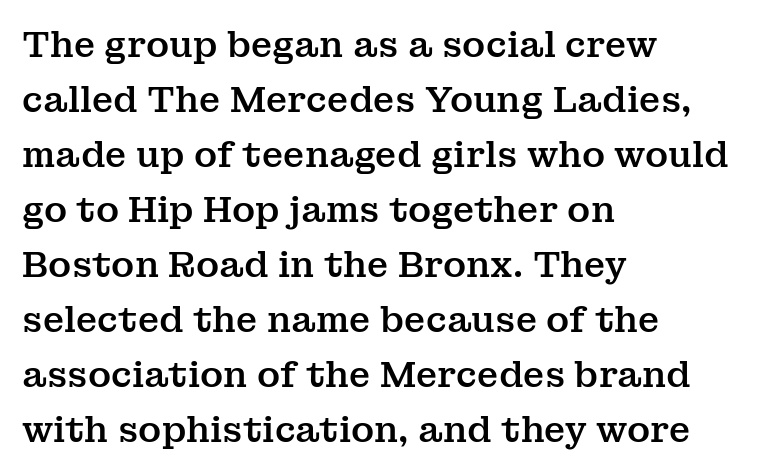
Q: Is the text italic (slanted)? A: No, it is upright.
Q: Is the typeface a serif or a sans-serif typeface? A: Serif.
Q: Is the text underlined? A: No.
Q: How is the paragraph aligned? A: Left-aligned.
Q: Is the spacing between letters normal or unusually wide? A: Normal.
Q: Is the spacing between lines tight, normal or loose? A: Normal.
Q: Width (condensed, normal, or wide)? A: Normal.
Q: Stroke contrast? A: Medium.
Q: x-height? A: Medium.
Q: Monospaced? A: No.
